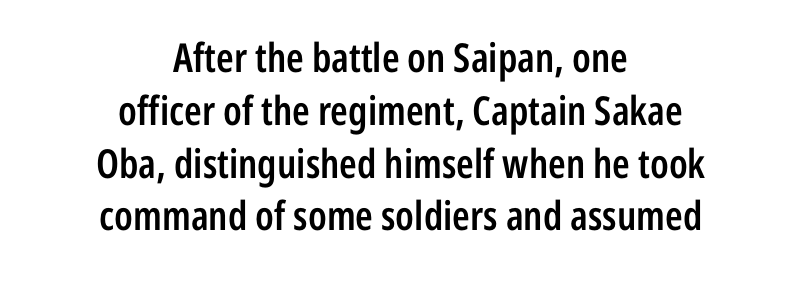
The image shows 40 px semibold, condensed sans-serif type, upright; set centered, normal line spacing (1.32x), normal letter spacing, not underlined; low stroke contrast and a medium x-height.
